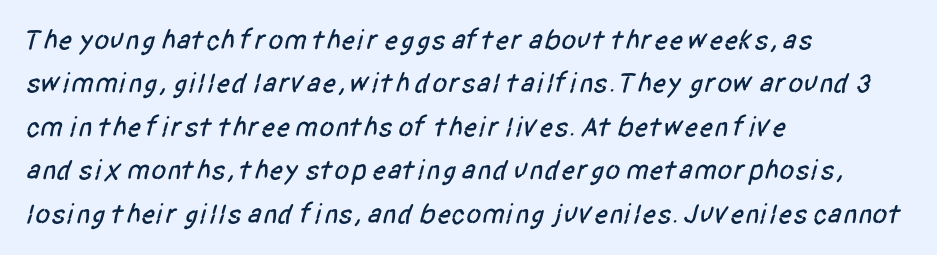
All the whitespace from short lines collects on the right. Nothing sits at the stroke ends, so this counts as sans-serif. Nothing unusual about the tracking: characters are spaced as the font intends. This block has exactly the height ordinary leading produces. The foot of each line stays bare and open. The face used here is proportionally spaced, like ordinary book or web type.
